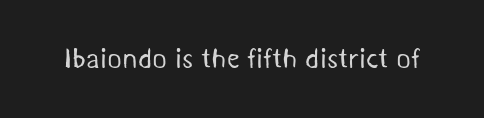
{"serif": "no", "bold": "no", "weight": "regular", "width": "normal", "stroke_contrast": "medium", "x_height": "medium", "monospaced": "no", "underline": "no", "letter_spacing": "normal", "letter_spacing_em": 0.0, "glyph_px": 28}
